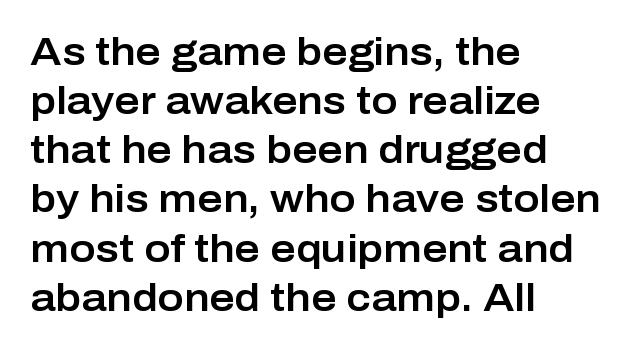
The image shows 39 px sans-serif type, upright; set left-aligned, normal line spacing (1.26x), normal letter spacing, not underlined; low stroke contrast and a medium x-height.
